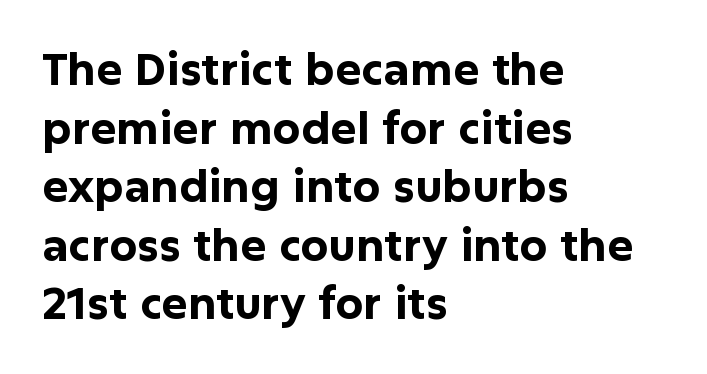
{"serif": "no", "italic": "no", "bold": "yes", "weight": "bold", "width": "normal", "stroke_contrast": "low", "x_height": "medium", "monospaced": "no", "underline": "no", "align": "left", "line_spacing": "normal", "line_spacing_ratio": 1.33, "letter_spacing": "normal", "letter_spacing_em": 0.0, "glyph_px": 44}
